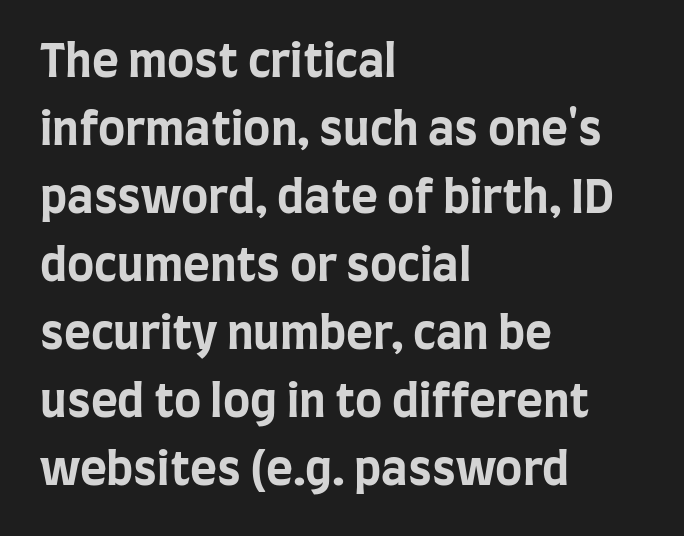
The typesetter chose a ragged-right arrangement here. The rendering uses natural spacing where letterforms have individual widths. Quick note: not italic, upright. What weight is shown? A full bold with thick strokes.
